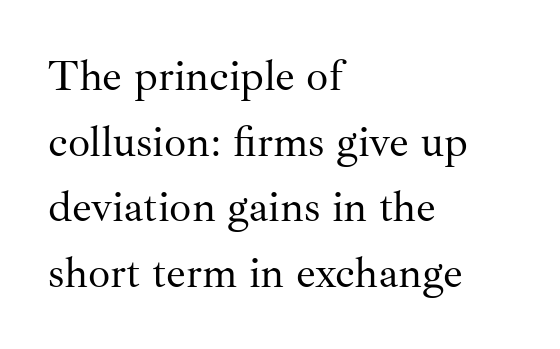
Q: Is the text bold? A: No.
Q: Is the text italic (slanted)? A: No, it is upright.
Q: Is the typeface a serif or a sans-serif typeface? A: Serif.
Q: Is the text underlined? A: No.
Q: How is the paragraph aligned? A: Left-aligned.
Q: Is the spacing between letters normal or unusually wide? A: Normal.
Q: Is the spacing between lines tight, normal or loose? A: Normal.
Q: Width (condensed, normal, or wide)? A: Normal.
Q: Stroke contrast? A: Medium.
Q: x-height? A: Small.
Q: Monospaced? A: No.
